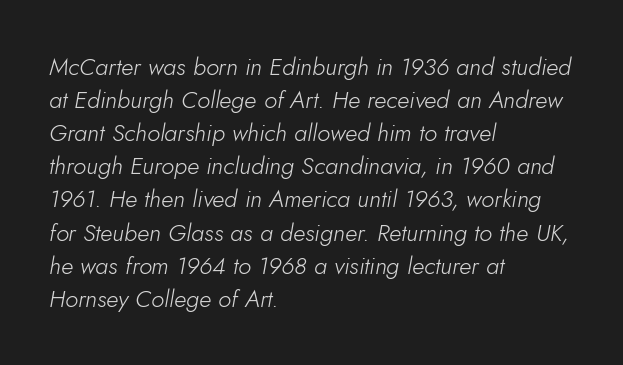
Words float on clear page, feet unadorned. The weight would be labelled regular, book, light, or lighter still. Teacher's note: observe the even left margin — that is flush-left alignment. Observe the ordinary spacing: letters are neighbours, not strangers. The text carries the slant typical of an italic or oblique font.
